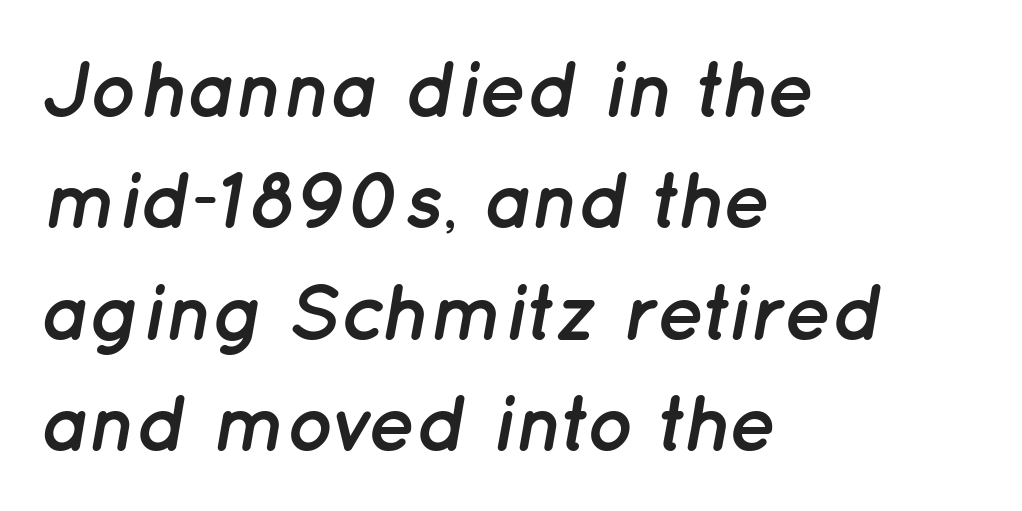
{"italic": "yes", "lean": "right", "slant_degrees": 12, "bold": "yes", "weight": "semibold", "width": "normal", "stroke_contrast": "low", "x_height": "medium", "monospaced": "no", "underline": "no", "align": "left", "line_spacing": "normal", "line_spacing_ratio": 1.41, "letter_spacing": "normal", "letter_spacing_em": 0.0, "glyph_px": 79}
